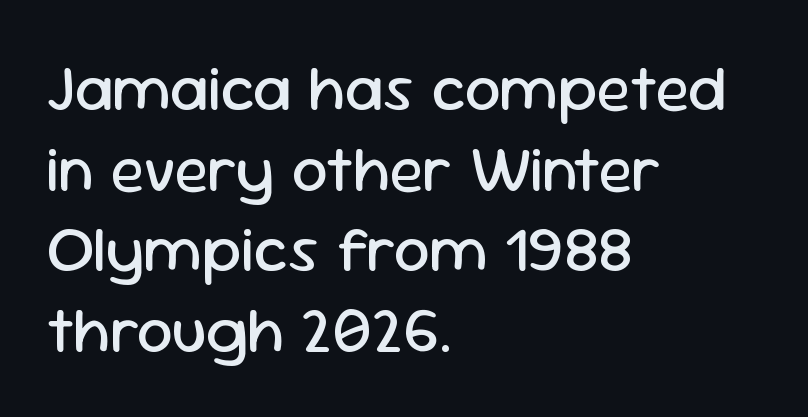
The compositor pushed each line to the left boundary. The letters advance in unequal steps, a hallmark of proportional type. The letters stand straight up with perfectly vertical stems. Each stroke keeps to a modest, everyday thickness or less.
